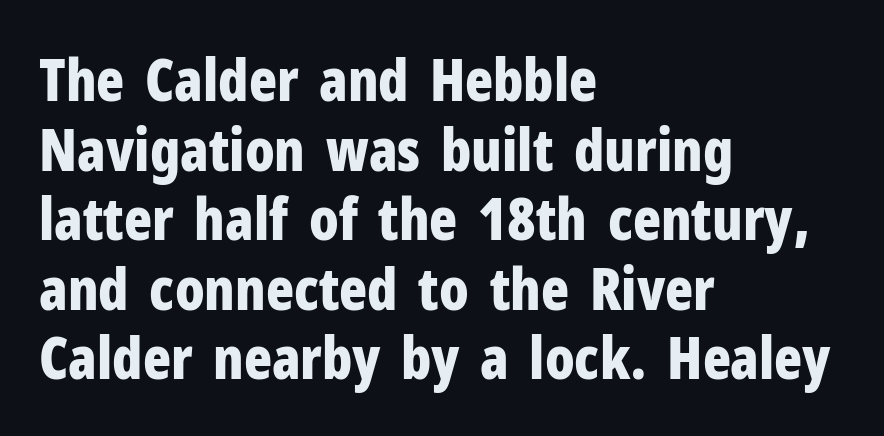
Q: Is the text bold? A: Yes.
Q: Is the text italic (slanted)? A: No, it is upright.
Q: Is the typeface a serif or a sans-serif typeface? A: Sans-serif.
Q: Is the text underlined? A: No.
Q: How is the paragraph aligned? A: Left-aligned.
Q: Is the spacing between letters normal or unusually wide? A: Normal.
Q: Width (condensed, normal, or wide)? A: Condensed.
Q: Stroke contrast? A: Low.
Q: x-height? A: Medium.
Q: Monospaced? A: No.
